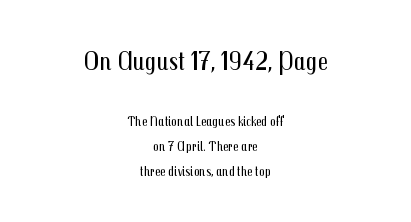
Q: Is the text bold? A: No.
Q: Is the text italic (slanted)? A: No, it is upright.
Q: Is the text underlined? A: No.
Q: How is the paragraph aligned? A: Centered.
Q: Is the spacing between letters normal or unusually wide? A: Normal.
Q: Which block of text is set in a larger size, the first (top) or the second (bottom)? A: The first (top) one.
